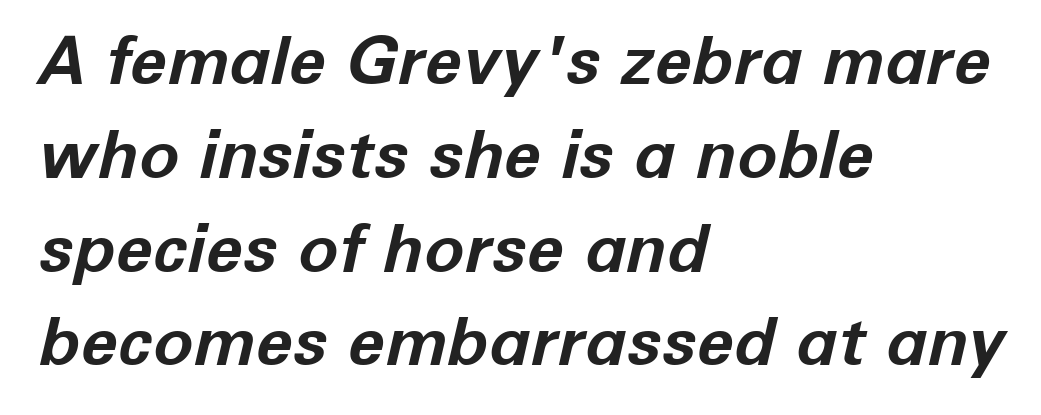
You could not count columns in this text — the font is proportionally spaced. Heavy, bold letterforms. Visually the block forms a straight wall on the left and a jagged coastline on the right. Is the type slanted? Yes — the strokes lean at a clear angle. One glance says typical: line gaps are just what's usual. Anything drawn beneath the words? Only blank space.
